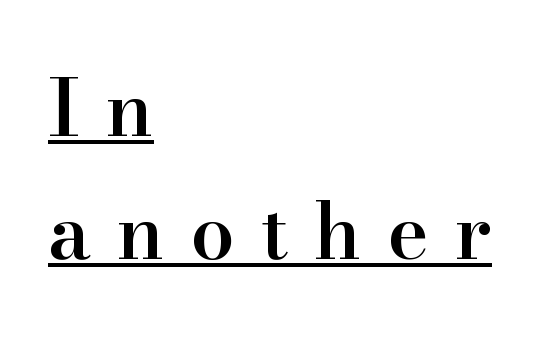
Look at the stroke-to-counter ratio: somewhat heavy, a semibold. Here the designer chose a conventional face with non-uniform glyph widths. Regarding leading, the lines here are spaced in the standard way. A serif font was chosen for this passage. Reading down the block, your eye returns to a fixed left position each line. Glyph-to-glyph distance is far greater than everyday printed text.
